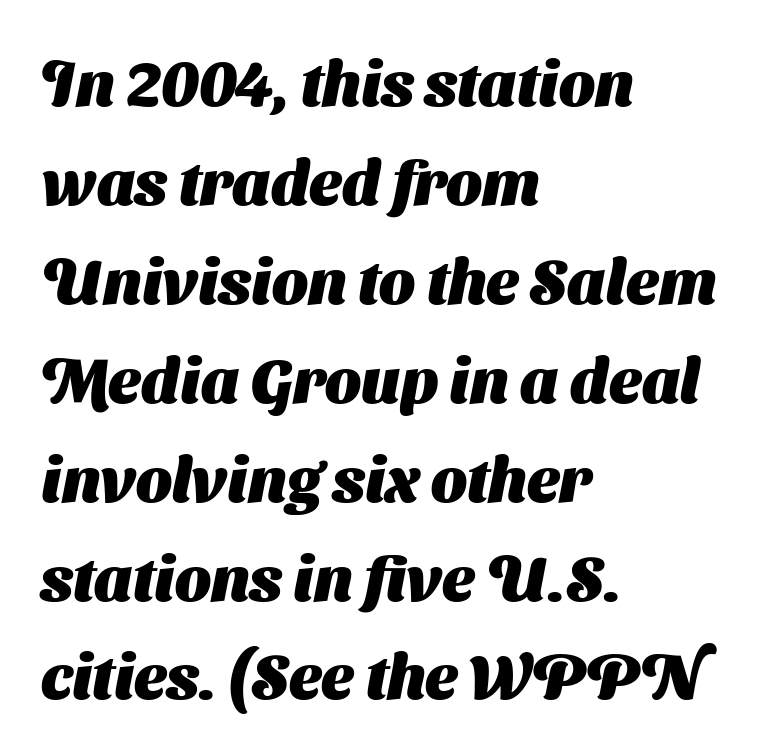
{"serif": "no", "bold": "yes", "weight": "heavy", "width": "normal", "stroke_contrast": "medium", "x_height": "medium", "monospaced": "no", "underline": "no", "align": "left", "line_spacing": "normal", "line_spacing_ratio": 1.57, "letter_spacing": "normal", "letter_spacing_em": 0.0, "glyph_px": 63}
